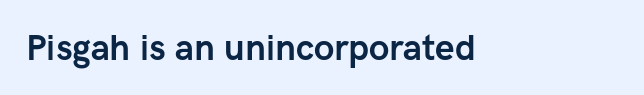
{"serif": "no", "italic": "no", "bold": "yes", "weight": "semibold", "width": "normal", "stroke_contrast": "low", "x_height": "medium", "monospaced": "no", "underline": "no", "letter_spacing": "normal", "letter_spacing_em": 0.0, "glyph_px": 35}
